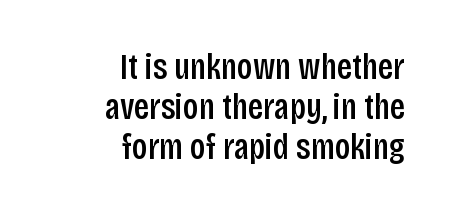
Here the designer chose a conventional face with non-uniform glyph widths. A typesetter would call this zero additional tracking. The strip under each line holds only bare page. The face used here is a semibold: visibly heavier than regular, lighter than bold. If you drew a line through each stem, it would be perfectly vertical. The compositor pushed each line to the right boundary.
